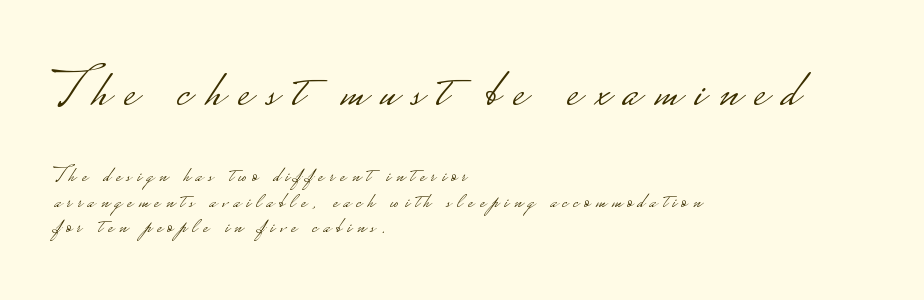
Is the block centered? No — it sits flush against the left margin. A typesetter would call this heavily tracked-out type. What's the leading like? Squeezed, with rows nearly overlapping. Note: larger setting up top, smaller setting below.
